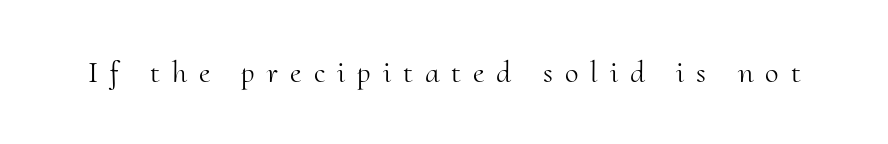
The image shows 31 px light serif type, upright; set unusually wide letter spacing (+0.39 em), not underlined; medium stroke contrast and a small x-height.
